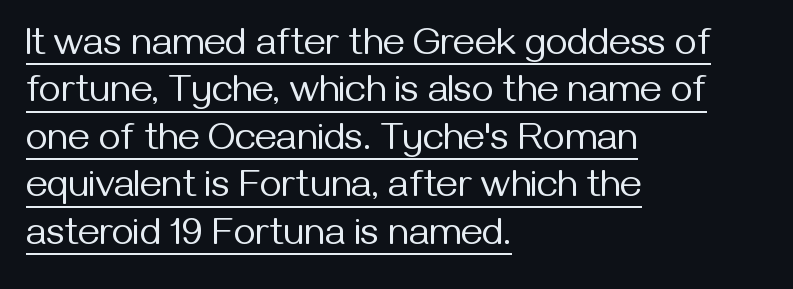
The image shows 38 px regular-weight sans-serif type, upright; set left-aligned, normal line spacing (1.25x), normal letter spacing, underlined; medium stroke contrast and a medium x-height.
